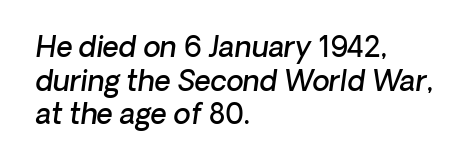
Rendered with sloped, italic letterforms. Here the designer chose a conventional face with non-uniform glyph widths. The face used here is a semibold: visibly heavier than regular, lighter than bold. The compositor pushed each line to the left boundary. Nothing unusual about the tracking: characters are spaced as the font intends. No word sits above an underline.
